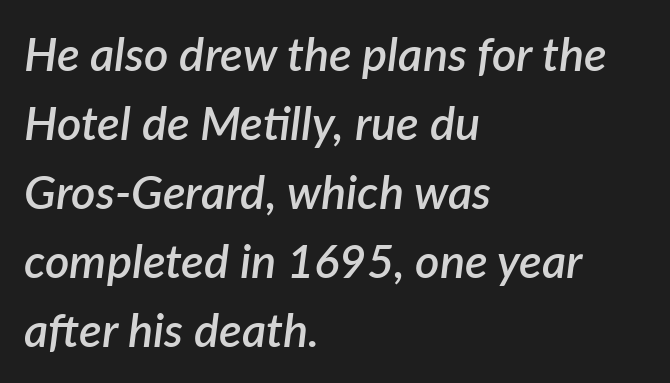
Each new line begins a customary step beneath the previous one. Just letters on the line, the space beneath them empty. When letters slant like this, we call the style italic. Is this a fixed-width face? No — the glyphs have proportional, varying widths.
